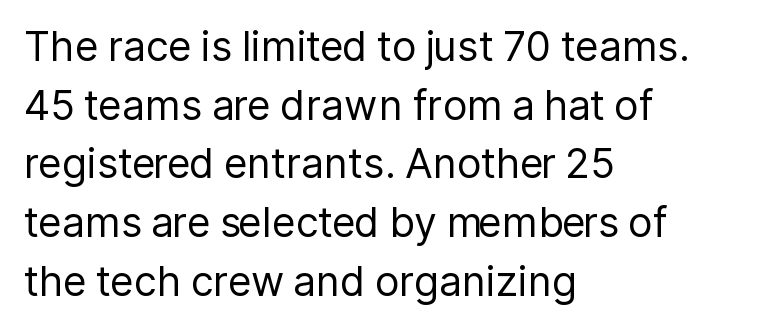
The typesetter chose a ragged-right arrangement here. The passage shown is typeset with a sans-serif family. Stems and bowls with no extra thickness — not bold. Letters rest on an invisible, unmarked baseline. Style check: upright.
